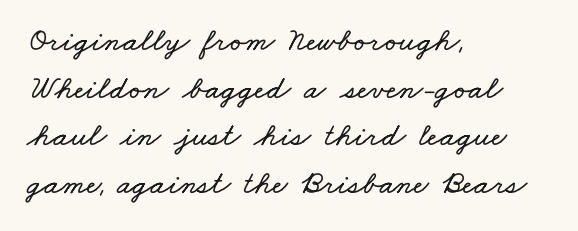
Q: Is the text underlined? A: No.
Q: How is the paragraph aligned? A: Left-aligned.
Q: Is the spacing between letters normal or unusually wide? A: Normal.
Q: Is the spacing between lines tight, normal or loose? A: Normal.
Q: Width (condensed, normal, or wide)? A: Wide.
Q: Stroke contrast? A: Low.
Q: x-height? A: Small.
Q: Monospaced? A: No.
